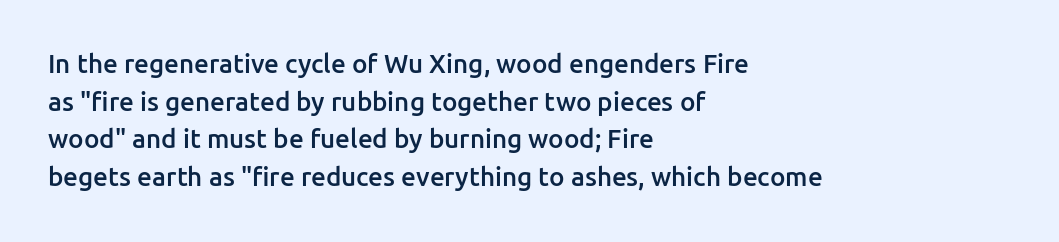
Q: Is the text bold? A: Semi-bold.
Q: Is the text italic (slanted)? A: No, it is upright.
Q: Is the text underlined? A: No.
Q: How is the paragraph aligned? A: Left-aligned.
Q: Is the spacing between letters normal or unusually wide? A: Normal.
Q: Is the spacing between lines tight, normal or loose? A: Normal.
